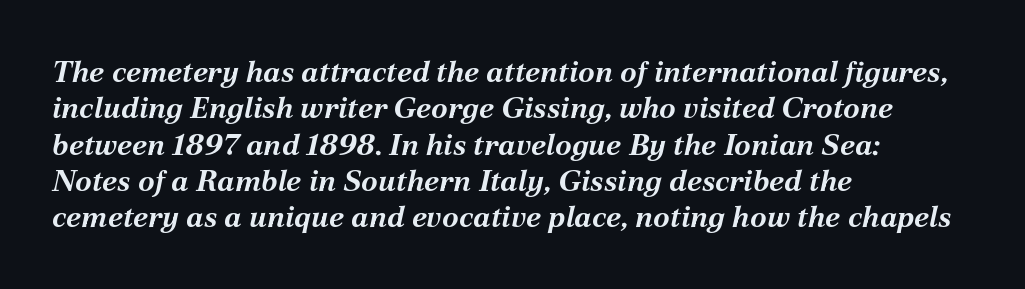
This rendering uses left alignment, leaving the right contour irregular. There's an unmistakable incline to the writing here. A clean baseline with only descenders dipping below it. Nothing unusual about the tracking: characters are spaced as the font intends. These lines are rendered in a variable-pitch font. Typographic density is high because the face is bold.
